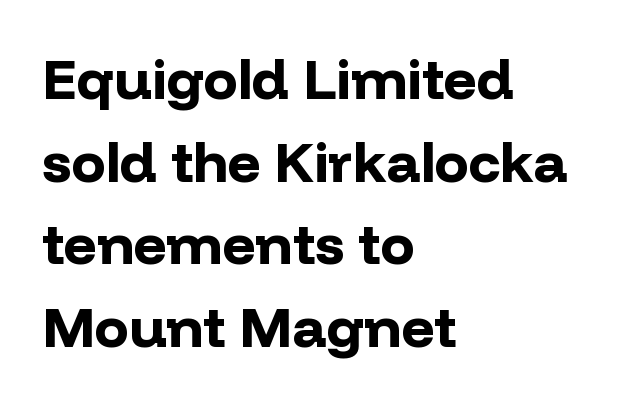
Notice how descenders clear the ascenders below comfortably — that's standard leading. No italicization has been applied; the sample stays upright. The glyphs have the mass of a bold cut. Rule under the text: the space is simply empty. Observe the absence of serifs on each vertical stroke in this sample. The passage shown is typed in a proportional face where columns would drift.
